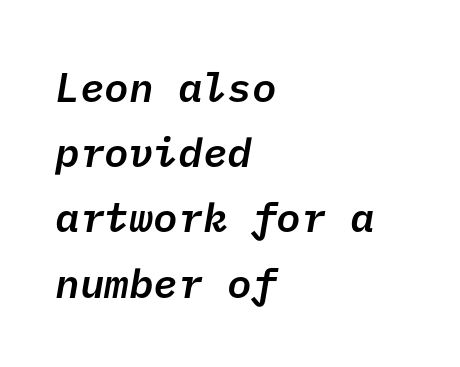
{"serif": "no", "bold": "semi", "weight": "semibold", "width": "normal", "stroke_contrast": "low", "x_height": "medium", "underline": "no", "align": "left", "line_spacing": "normal", "line_spacing_ratio": 1.59, "letter_spacing": "normal", "letter_spacing_em": 0.0, "glyph_px": 41}
